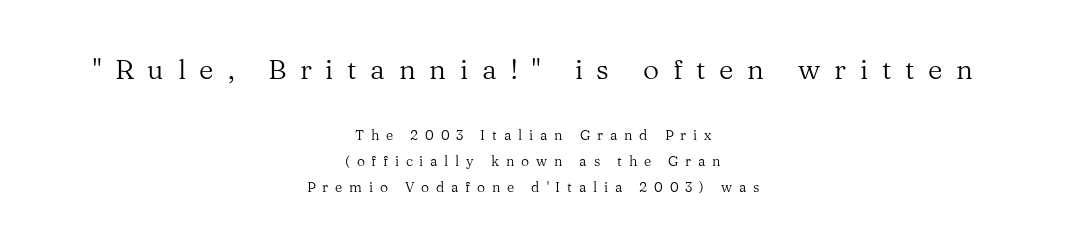
{"serif": "yes", "italic": "no", "bold": "no", "weight": "regular", "width": "normal", "stroke_contrast": "medium", "x_height": "medium", "monospaced": "no", "underline": "no", "align": "center", "line_spacing_ratio": 1.87, "letter_spacing": "wide", "letter_spacing_em": 0.49, "larger_block": "first", "size_ratio": 2.0, "glyph_px": 28}
